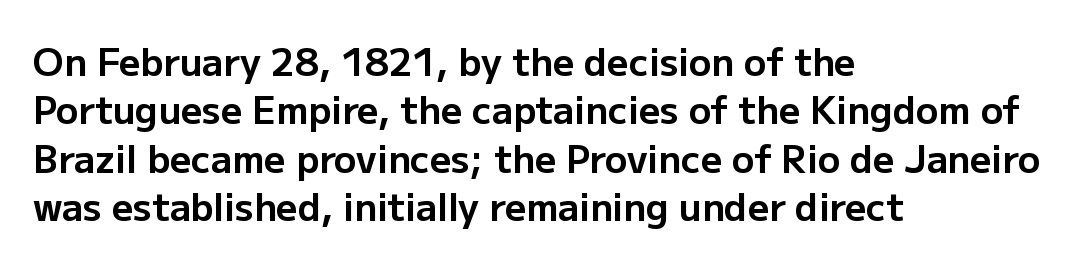
{"serif": "no", "italic": "no", "bold": "yes", "weight": "bold", "width": "normal", "stroke_contrast": "low", "x_height": "medium", "monospaced": "no", "underline": "no", "align": "left", "line_spacing": "normal", "line_spacing_ratio": 1.31, "letter_spacing": "normal", "letter_spacing_em": 0.0, "glyph_px": 37}
